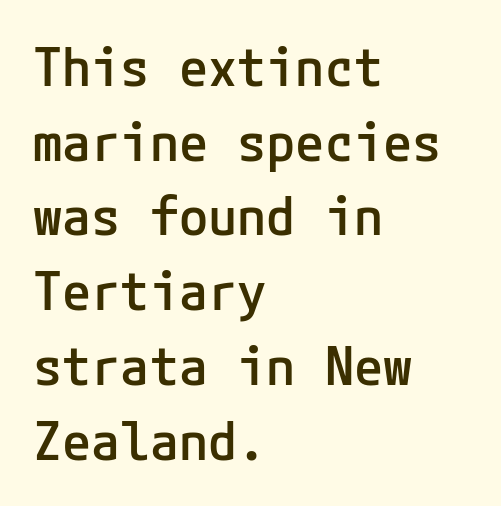
Visually the block forms a straight wall on the left and a jagged coastline on the right. The horizontal fit of the characters is conventional and even. Rule under the text: the space is simply empty. The leading is moderate, giving the passage an even texture.
